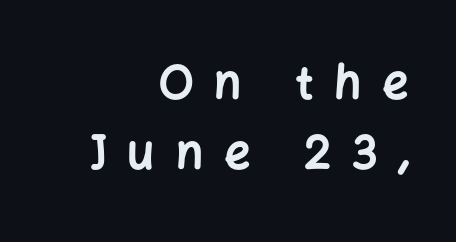
The image shows 46 px bold sans-serif type, upright; set right-aligned, normal line spacing (1.53x), unusually wide letter spacing (+0.46 em), not underlined; low stroke contrast and a medium x-height.
